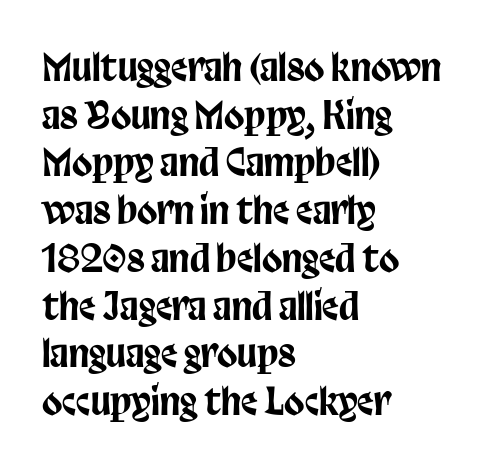
Q: Is the text italic (slanted)? A: No, it is upright.
Q: Is the typeface a serif or a sans-serif typeface? A: Sans-serif.
Q: Is the text underlined? A: No.
Q: How is the paragraph aligned? A: Left-aligned.
Q: Is the spacing between letters normal or unusually wide? A: Normal.
Q: Is the spacing between lines tight, normal or loose? A: Normal.
Q: Width (condensed, normal, or wide)? A: Condensed.
Q: Stroke contrast? A: Low.
Q: x-height? A: Large.
Q: Monospaced? A: No.
